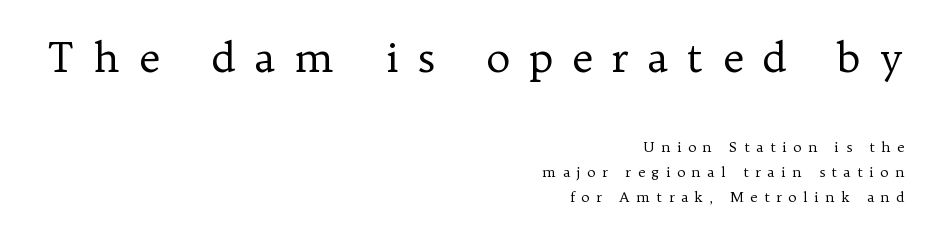
Q: Is the text bold? A: No.
Q: Is the text italic (slanted)? A: No, it is upright.
Q: Is the typeface a serif or a sans-serif typeface? A: Serif.
Q: Is the text underlined? A: No.
Q: How is the paragraph aligned? A: Right-aligned.
Q: Is the spacing between letters normal or unusually wide? A: Unusually wide.
Q: Which block of text is set in a larger size, the first (top) or the second (bottom)? A: The first (top) one.
Q: Width (condensed, normal, or wide)? A: Normal.
Q: Stroke contrast? A: Low.
Q: x-height? A: Medium.
Q: Monospaced? A: No.
